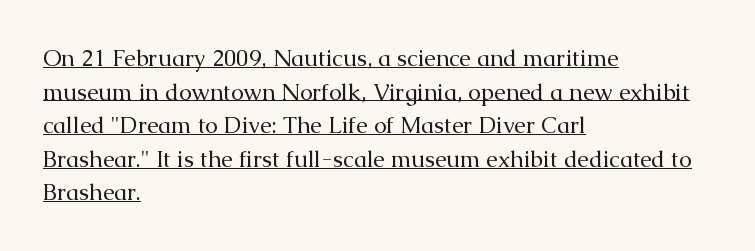
The compositor pushed each line to the left boundary. A typesetter would mark this as roman, not italic. The strokes are not fattened; the text isn't bold. No extra tracking has been applied to these lines. The specimen includes a rule beneath the text block's lines.
